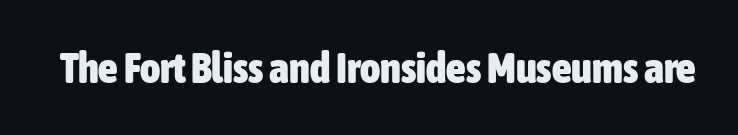
Grotesque or geometric, the face here clearly has no serifs. Spacing verdict: proportional, widths tailored to each character. The lettering stays uniformly vertical, giving the passage a roman look. Emphasis by weight is at full strength: bold. The letters sit at their default tracking, neither squeezed nor spread. The string is rendered with underlining switched off.
